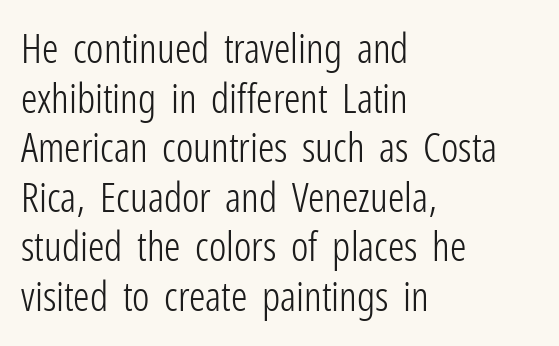
{"serif": "no", "italic": "no", "bold": "no", "weight": "light", "width": "condensed", "stroke_contrast": "low", "x_height": "medium", "monospaced": "no", "underline": "no", "align": "left", "line_spacing_ratio": 1.21, "letter_spacing": "normal", "letter_spacing_em": 0.0, "glyph_px": 41}
